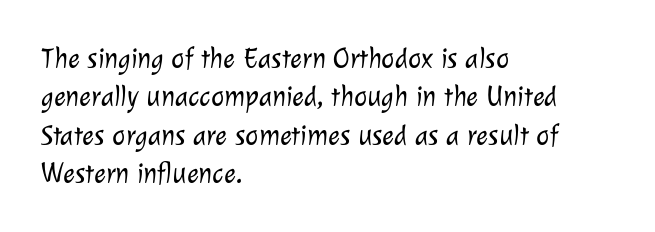
{"serif": "no", "bold": "no", "weight": "light", "width": "normal", "stroke_contrast": "low", "x_height": "medium", "monospaced": "no", "underline": "no", "align": "left", "line_spacing": "normal", "line_spacing_ratio": 1.37, "letter_spacing": "normal", "letter_spacing_em": 0.0, "glyph_px": 28}
